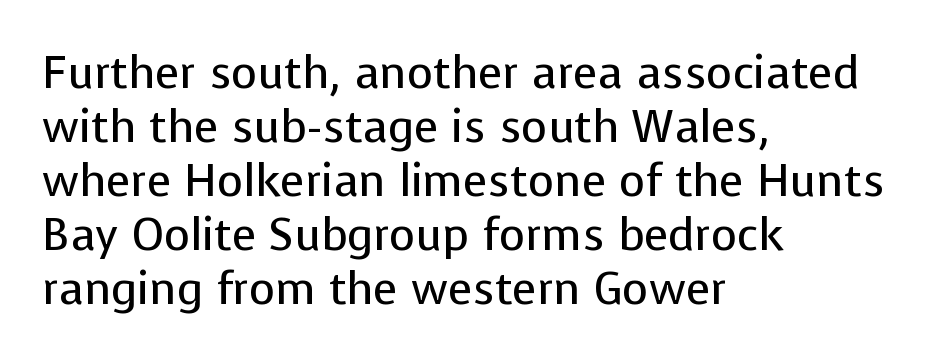
The image shows 45 px regular-weight sans-serif type, upright; set left-aligned, line spacing 1.2x, normal letter spacing, not underlined; low stroke contrast and a medium x-height.
